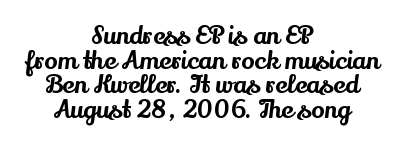
{"underline": "no", "align": "center", "line_spacing": "tight", "line_spacing_ratio": 0.99, "letter_spacing": "normal", "letter_spacing_em": 0.0, "glyph_px": 25}
